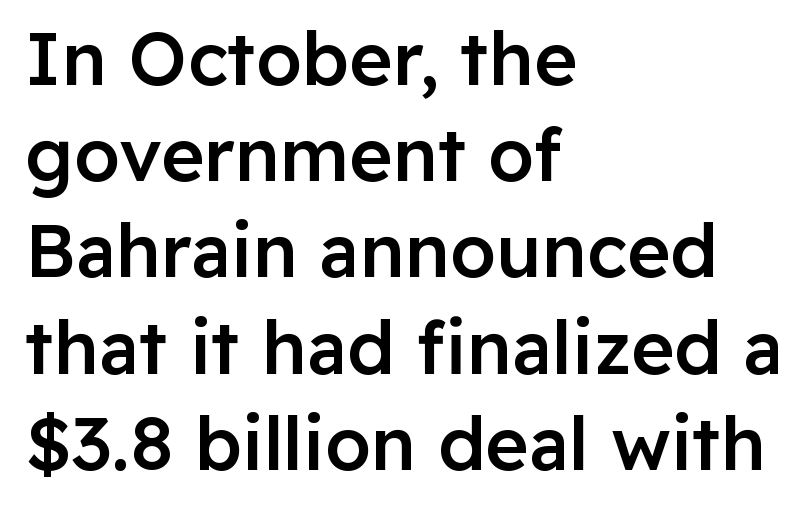
The image shows 74 px semibold sans-serif type, upright; set left-aligned, normal line spacing (1.3x), normal letter spacing, not underlined; low stroke contrast and a medium x-height.
